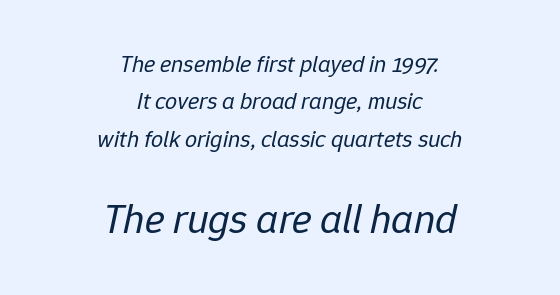
Q: Is the text bold? A: No.
Q: Is the text italic (slanted)? A: Yes, it leans right by about 12 degrees.
Q: Is the text underlined? A: No.
Q: How is the paragraph aligned? A: Centered.
Q: Is the spacing between letters normal or unusually wide? A: Normal.
Q: Is the spacing between lines tight, normal or loose? A: Normal.
Q: Which block of text is set in a larger size, the first (top) or the second (bottom)? A: The second (bottom) one.
Q: Width (condensed, normal, or wide)? A: Normal.
Q: Stroke contrast? A: Low.
Q: x-height? A: Medium.
Q: Monospaced? A: No.
